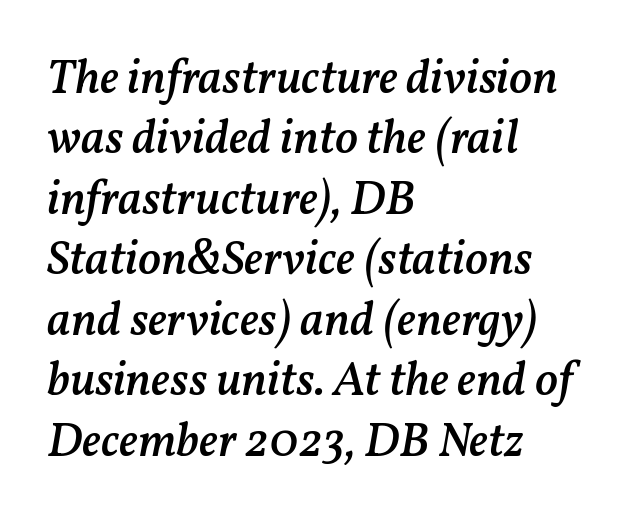
Q: Is the text bold? A: Semi-bold.
Q: Is the text italic (slanted)? A: Yes, it leans right by about 11 degrees.
Q: Is the text underlined? A: No.
Q: How is the paragraph aligned? A: Left-aligned.
Q: Is the spacing between letters normal or unusually wide? A: Normal.
Q: Is the spacing between lines tight, normal or loose? A: Normal.
Q: Width (condensed, normal, or wide)? A: Normal.
Q: Stroke contrast? A: Medium.
Q: x-height? A: Medium.
Q: Monospaced? A: No.
